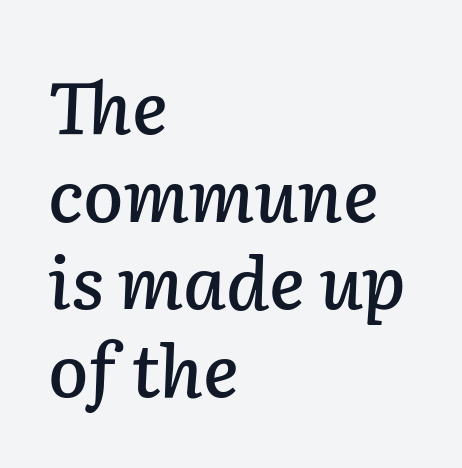
Q: Is the text italic (slanted)? A: Yes, it leans right by about 2 degrees.
Q: Is the text underlined? A: No.
Q: How is the paragraph aligned? A: Left-aligned.
Q: Is the spacing between letters normal or unusually wide? A: Normal.
Q: Width (condensed, normal, or wide)? A: Normal.
Q: Stroke contrast? A: Low.
Q: x-height? A: Medium.
Q: Monospaced? A: No.
